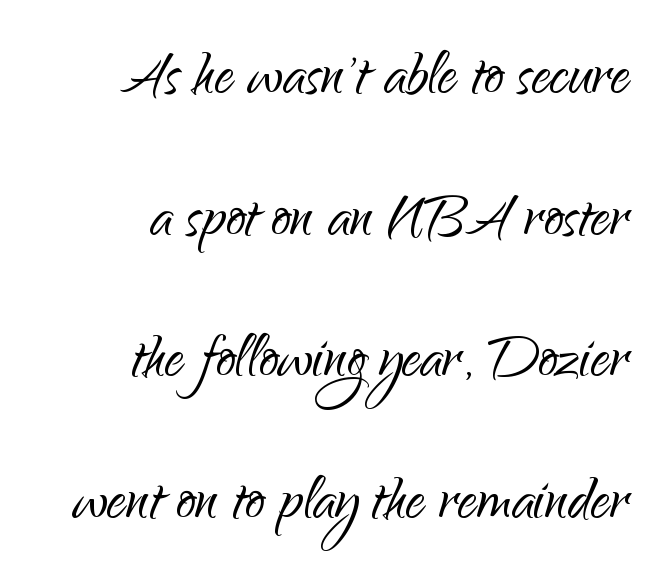
Q: Is the text bold? A: No.
Q: Is the text italic (slanted)? A: Yes.
Q: Is the typeface a serif or a sans-serif typeface? A: Sans-serif.
Q: Is the text underlined? A: No.
Q: How is the paragraph aligned? A: Right-aligned.
Q: Is the spacing between letters normal or unusually wide? A: Normal.
Q: Width (condensed, normal, or wide)? A: Normal.
Q: Stroke contrast? A: Low.
Q: x-height? A: Small.
Q: Monospaced? A: No.
